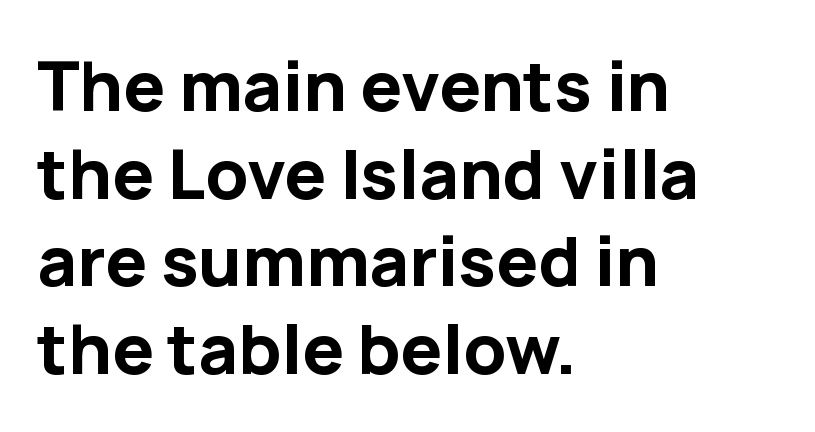
The image shows 69 px bold sans-serif type, upright; set left-aligned, normal line spacing (1.27x), normal letter spacing, not underlined; low stroke contrast and a medium x-height.
